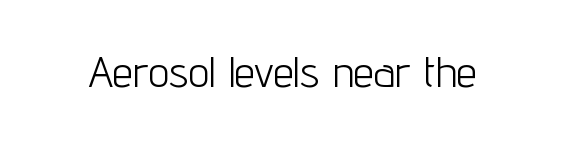
{"serif": "no", "italic": "no", "bold": "no", "weight": "light", "width": "condensed", "stroke_contrast": "low", "x_height": "medium", "monospaced": "no", "underline": "no", "letter_spacing": "normal", "letter_spacing_em": 0.0, "glyph_px": 42}
